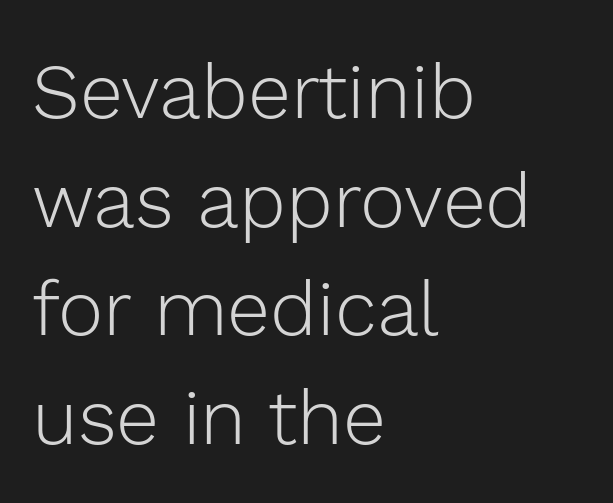
The image shows 77 px light sans-serif type, upright; set left-aligned, normal line spacing (1.41x), normal letter spacing, not underlined; a medium x-height.
